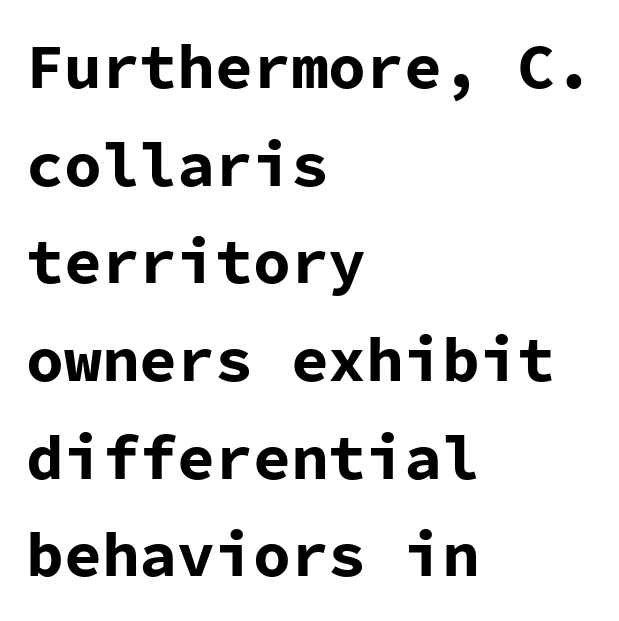
The image shows 63 px bold sans-serif type, upright, monospaced; set left-aligned, normal line spacing (1.55x), normal letter spacing, not underlined; low stroke contrast and a medium x-height.
